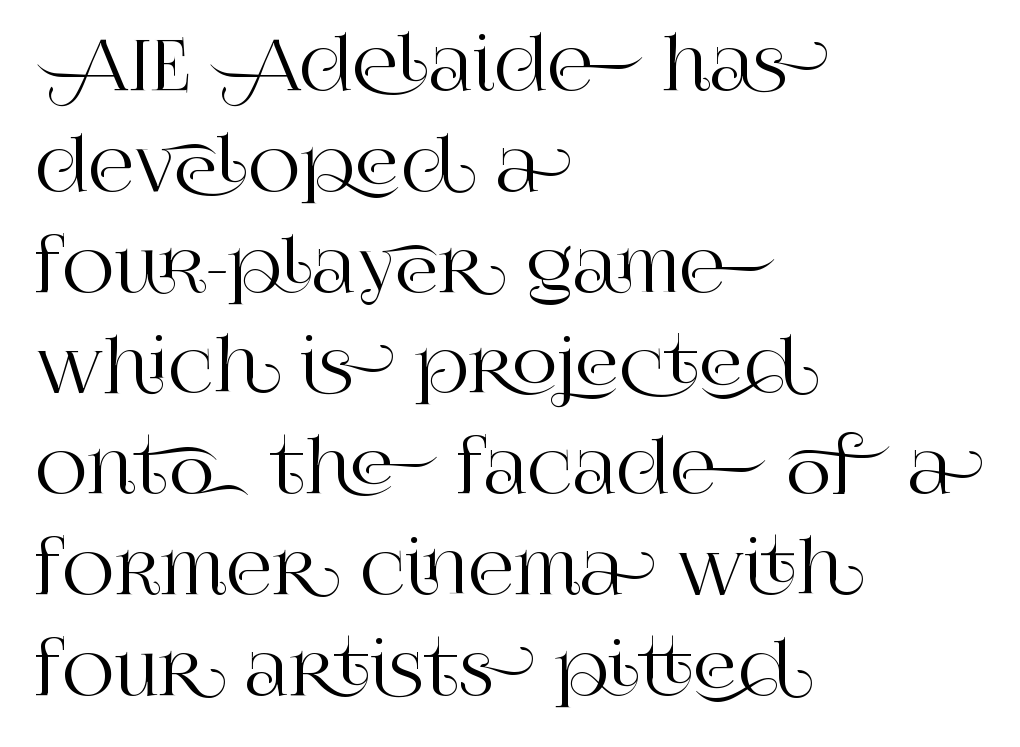
{"serif": "yes", "italic": "no", "width": "normal", "stroke_contrast": "high", "x_height": "large", "monospaced": "no", "underline": "no", "align": "left", "line_spacing": "normal", "line_spacing_ratio": 1.42, "letter_spacing": "normal", "letter_spacing_em": 0.0, "glyph_px": 71}
